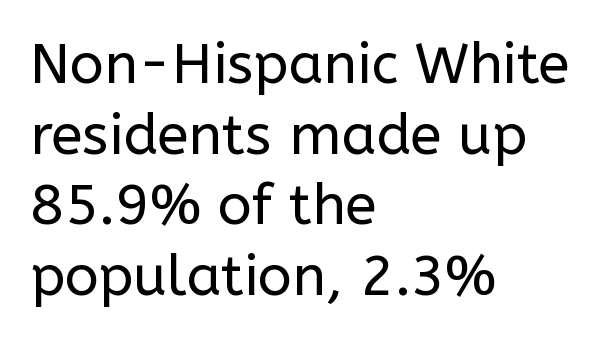
{"serif": "no", "italic": "no", "bold": "no", "weight": "regular", "width": "normal", "stroke_contrast": "low", "x_height": "medium", "monospaced": "no", "underline": "no", "align": "left", "line_spacing_ratio": 1.24, "letter_spacing": "normal", "letter_spacing_em": 0.0, "glyph_px": 57}
